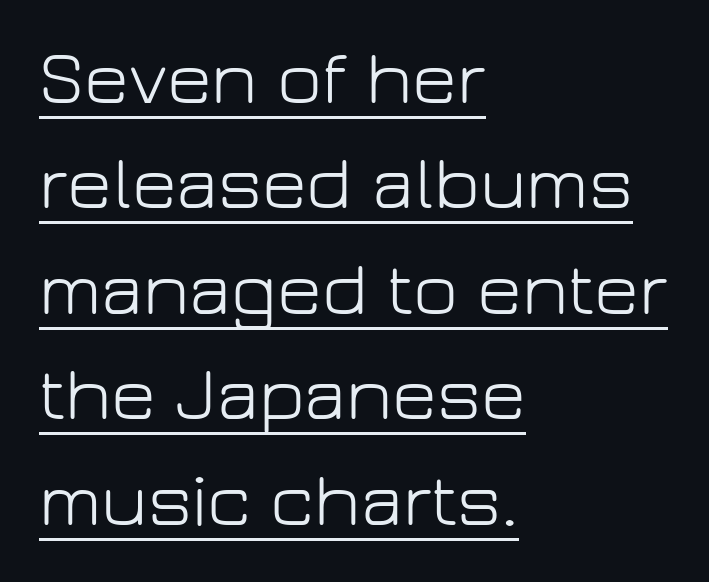
The image shows 77 px light sans-serif type, upright; set left-aligned, normal line spacing (1.37x), normal letter spacing, underlined; low stroke contrast and a medium x-height.
